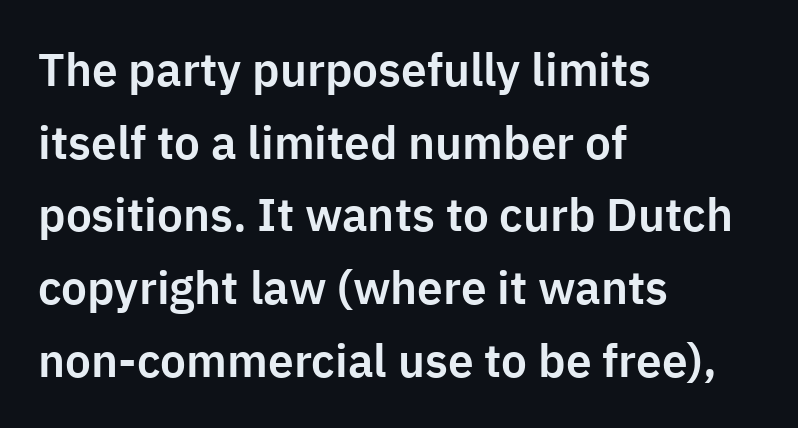
{"serif": "no", "italic": "no", "width": "normal", "stroke_contrast": "low", "x_height": "medium", "monospaced": "no", "underline": "no", "align": "left", "line_spacing": "normal", "line_spacing_ratio": 1.58, "letter_spacing": "normal", "letter_spacing_em": 0.0, "glyph_px": 46}
